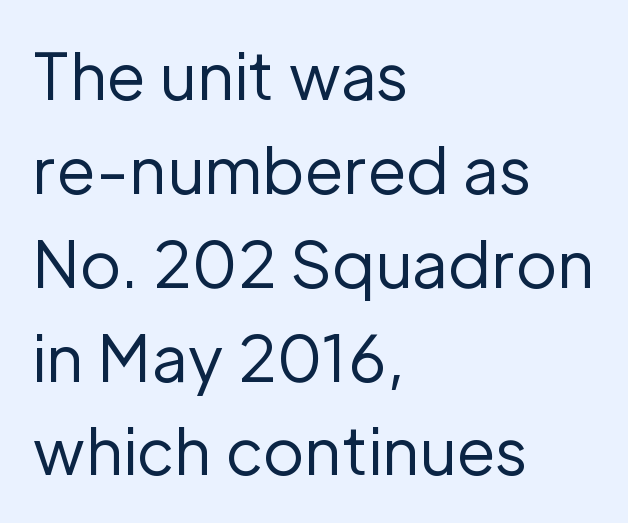
The image shows 63 px regular-weight sans-serif type, upright; set left-aligned, normal line spacing (1.49x), normal letter spacing, not underlined; low stroke contrast and a medium x-height.
